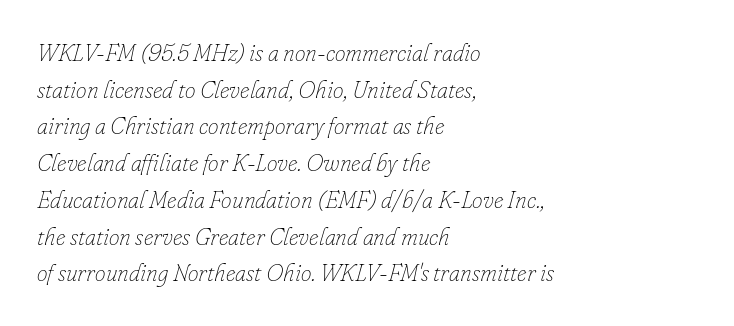
No chunkiness to these letters — they're not bold. Compared with ordinary roman type, these characters are visibly tilted. Line beginnings align vertically; line endings do not. Whoever set this chose a conventional vertical rhythm. The glyphs are unaccompanied by any horizontal stroke below them. The line texture is even and compact thanks to regular tracking.
